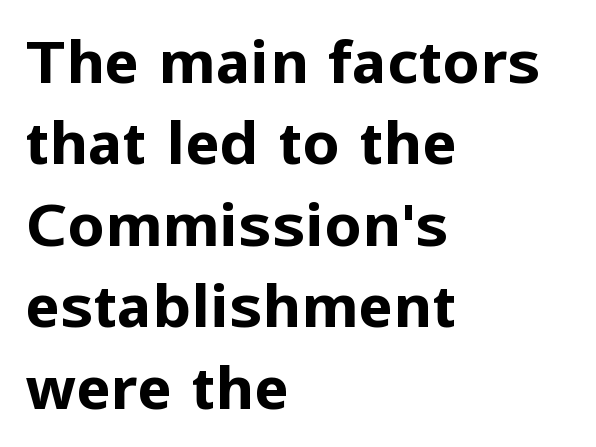
Q: Is the text bold? A: Yes.
Q: Is the text italic (slanted)? A: No, it is upright.
Q: Is the typeface a serif or a sans-serif typeface? A: Sans-serif.
Q: Is the text underlined? A: No.
Q: How is the paragraph aligned? A: Left-aligned.
Q: Is the spacing between letters normal or unusually wide? A: Normal.
Q: Is the spacing between lines tight, normal or loose? A: Normal.
Q: Width (condensed, normal, or wide)? A: Normal.
Q: Stroke contrast? A: Low.
Q: x-height? A: Medium.
Q: Monospaced? A: No.
